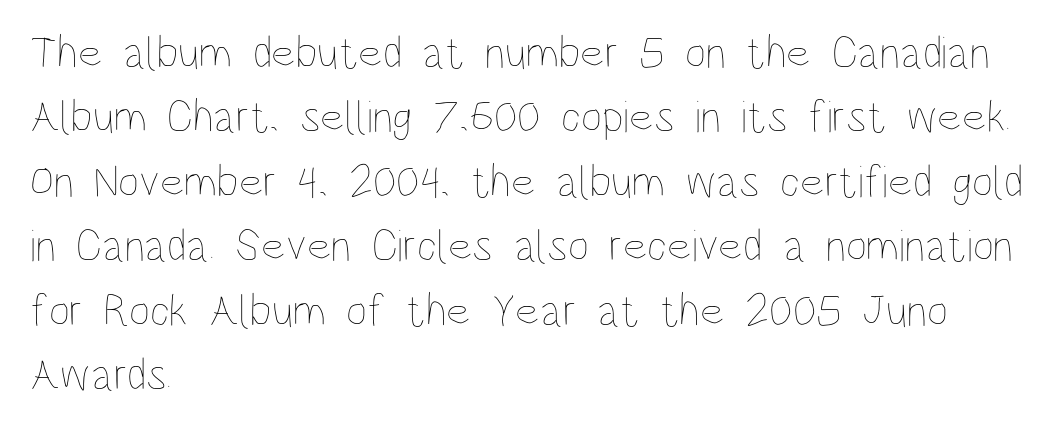
A student would call this left alignment; a typographer would say flush left, rag right. Weight class: somewhere from thin through regular. The line-height multiplier appears to be the usual default. This rendering features lettering with no underline. Is this a fixed-width face? No — the glyphs have proportional, varying widths.
